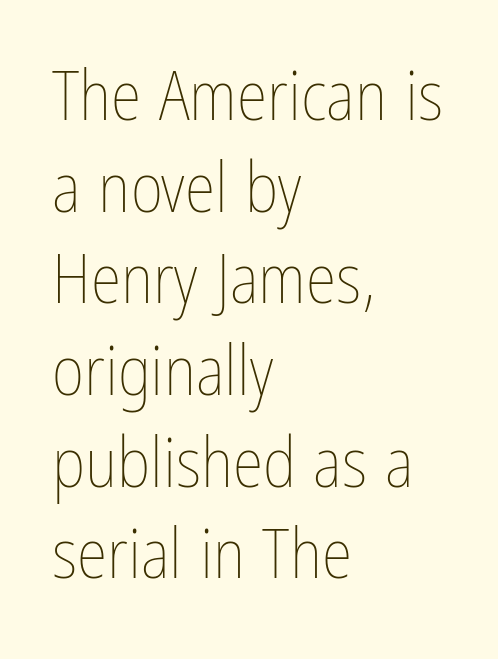
Q: Is the text bold? A: No.
Q: Is the text italic (slanted)? A: No, it is upright.
Q: Is the text underlined? A: No.
Q: How is the paragraph aligned? A: Left-aligned.
Q: Is the spacing between letters normal or unusually wide? A: Normal.
Q: Is the spacing between lines tight, normal or loose? A: Normal.
Q: Width (condensed, normal, or wide)? A: Condensed.
Q: Stroke contrast? A: Low.
Q: x-height? A: Medium.
Q: Monospaced? A: No.
